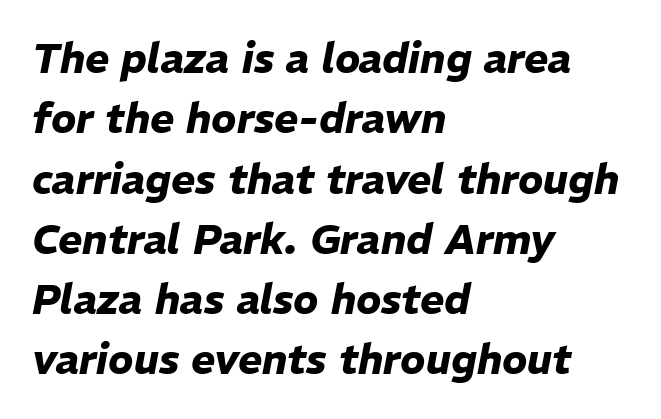
Beneath every word, the page is bare. This rendering uses left alignment, leaving the right contour irregular. The face used here is proportionally spaced, like ordinary book or web type. Stroke thickness is high; the sample reads as a true bold. The rendering applies a slant to the glyphs.
